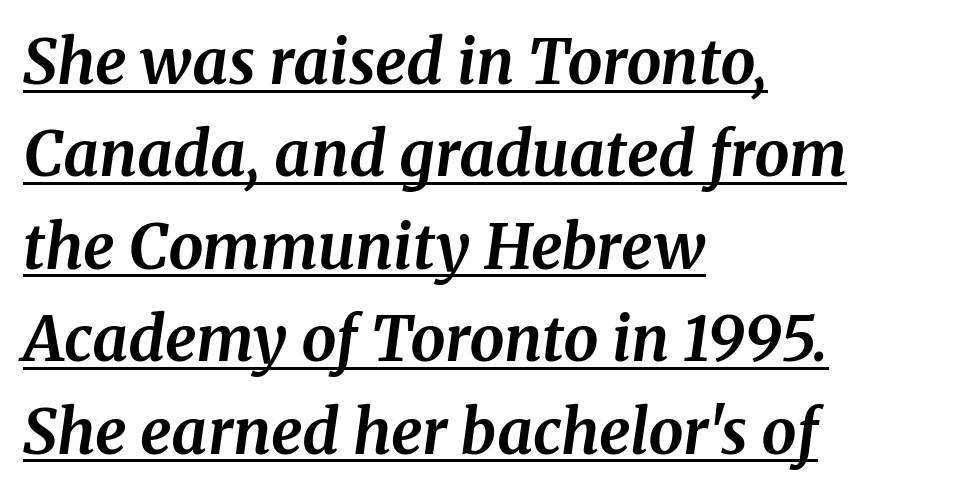
The image shows 62 px bold serif type, italic (leaning right); set left-aligned, normal line spacing (1.49x), normal letter spacing, underlined; medium stroke contrast and a medium x-height.
